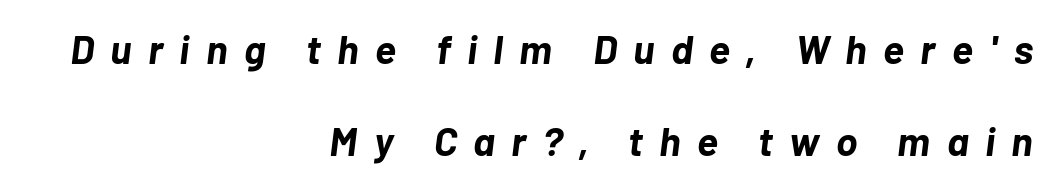
The image shows 40 px bold type, italic (leaning right); set right-aligned, loose line spacing (2.29x), unusually wide letter spacing (+0.41 em), not underlined; low stroke contrast and a medium x-height.
